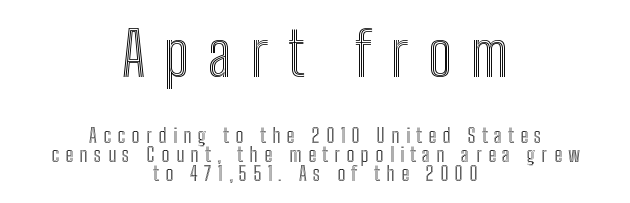
{"italic": "no", "width": "condensed", "x_height": "medium", "monospaced": "no", "underline": "no", "align": "center", "line_spacing": "tight", "line_spacing_ratio": 0.96, "letter_spacing": "wide", "letter_spacing_em": 0.32, "larger_block": "first", "size_ratio": 3.0, "glyph_px": 60}
